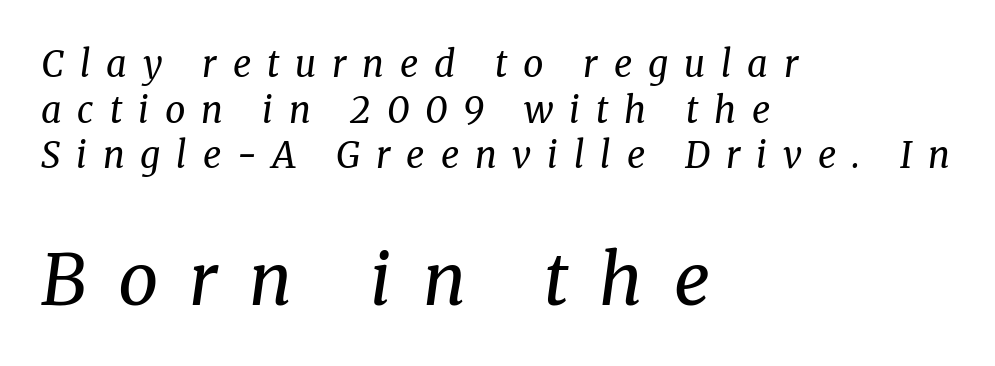
The image shows 71 px regular-weight serif type, italic (leaning right); set left-aligned, normal line spacing (1.27x), unusually wide letter spacing (+0.44 em), not underlined; the second (bottom) block is 1.97x larger; medium stroke contrast and a medium x-height.
